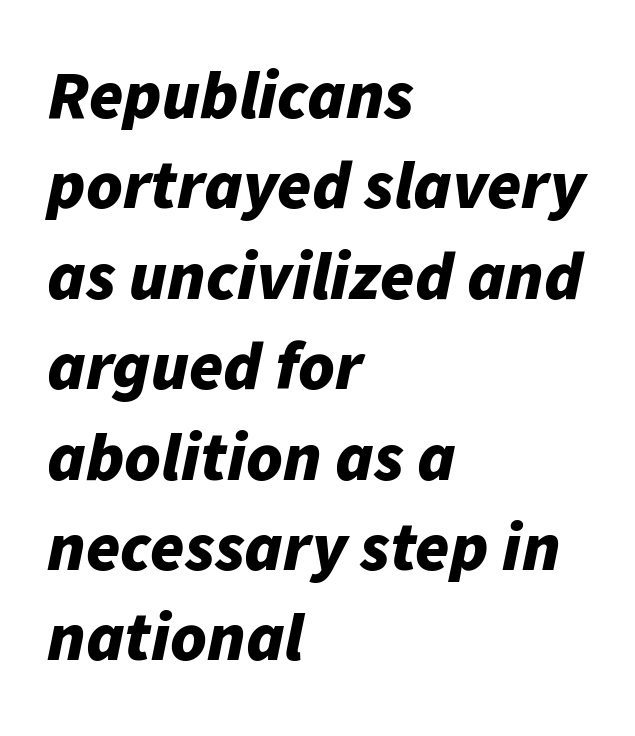
{"italic": "yes", "lean": "right", "slant_degrees": 11, "bold": "yes", "weight": "bold", "width": "normal", "stroke_contrast": "low", "x_height": "medium", "monospaced": "no", "underline": "no", "align": "left", "line_spacing": "normal", "line_spacing_ratio": 1.31, "letter_spacing": "normal", "letter_spacing_em": 0.0, "glyph_px": 69}
